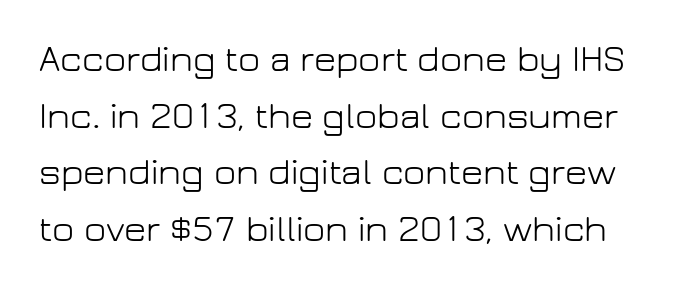
The image shows 38 px light sans-serif type, upright; set normal line spacing (1.49x), normal letter spacing, not underlined; low stroke contrast and a medium x-height.
